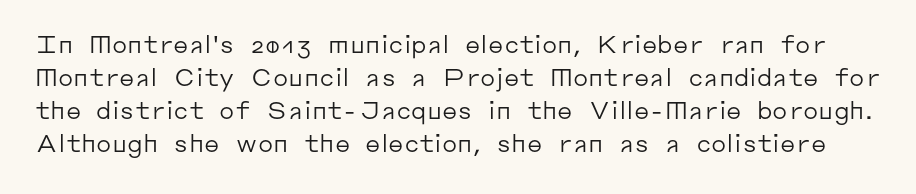
Q: Is the text bold? A: No.
Q: Is the text italic (slanted)? A: No, it is upright.
Q: Is the text underlined? A: No.
Q: Is the spacing between letters normal or unusually wide? A: Normal.
Q: Is the spacing between lines tight, normal or loose? A: Normal.
